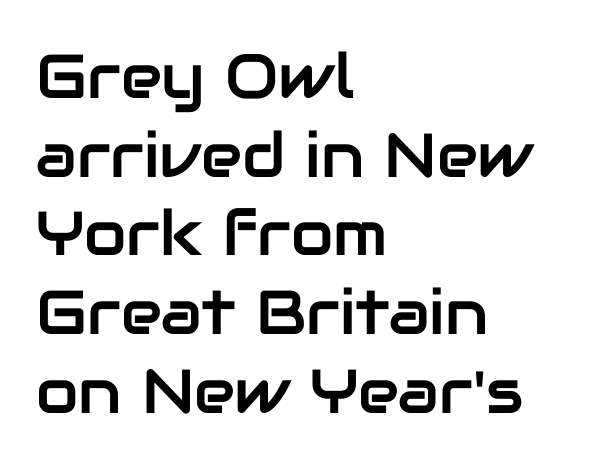
In terms of posture, this sample is upright. The rendering uses natural spacing where letterforms have individual widths. Font category for this specimen: sans-serif. How would I describe the line gaps? Plain and ordinary.
